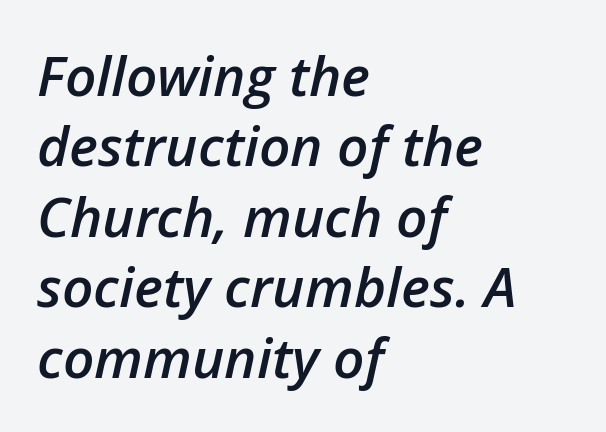
The image shows 55 px semibold type, italic (leaning right); set left-aligned, normal line spacing (1.28x), normal letter spacing, not underlined; low stroke contrast and a medium x-height.
